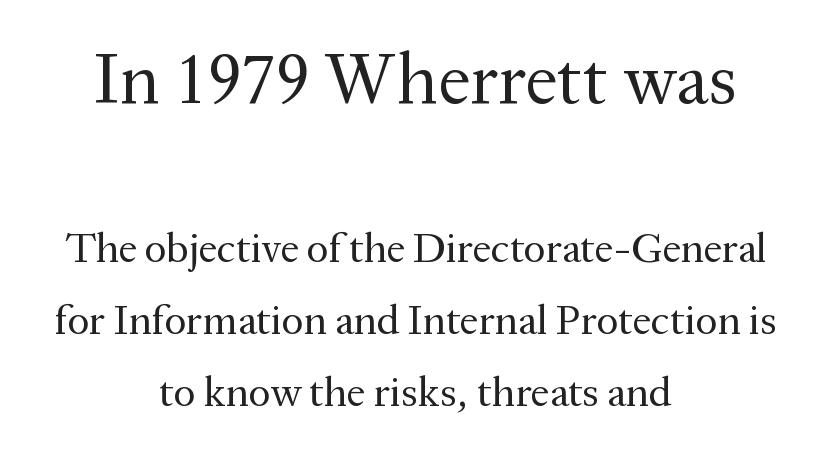
The image shows 73 px regular-weight serif type, upright; set centered, line spacing 1.71x, normal letter spacing, not underlined; the first (top) block is 1.74x larger; medium stroke contrast and a medium x-height.
